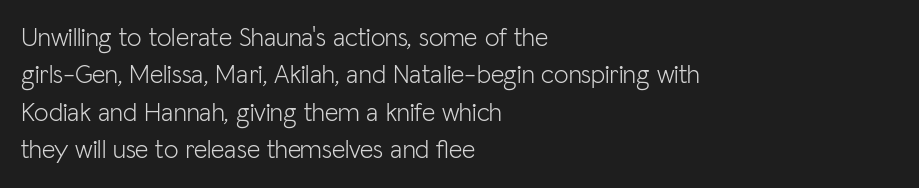
{"italic": "no", "bold": "no", "underline": "no", "align": "left", "line_spacing": "normal", "line_spacing_ratio": 1.44, "letter_spacing": "normal", "letter_spacing_em": 0.0, "glyph_px": 26}
